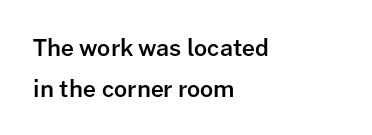
The image shows 23 px text type, upright; set left-aligned, line spacing 1.77x, normal letter spacing, not underlined.
